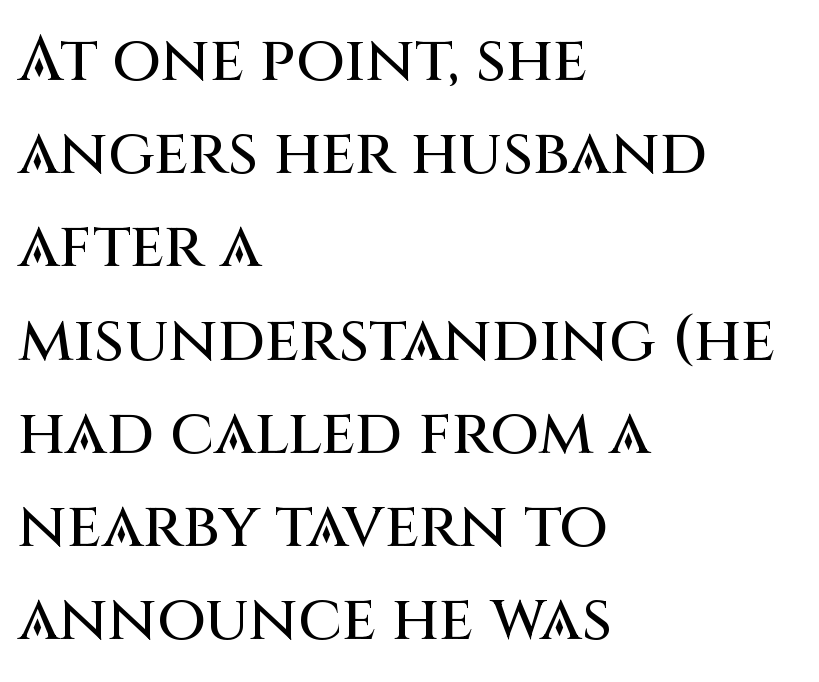
Q: Is the text italic (slanted)? A: No, it is upright.
Q: Is the typeface a serif or a sans-serif typeface? A: Sans-serif.
Q: Is the text underlined? A: No.
Q: How is the paragraph aligned? A: Left-aligned.
Q: Is the spacing between letters normal or unusually wide? A: Normal.
Q: Is the spacing between lines tight, normal or loose? A: Normal.
Q: Width (condensed, normal, or wide)? A: Normal.
Q: Stroke contrast? A: Medium.
Q: x-height? A: Large.
Q: Monospaced? A: No.
